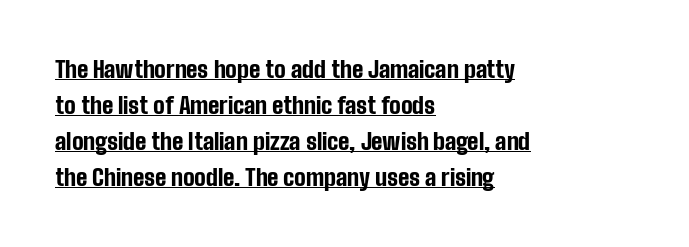
The image shows 23 px bold type, upright; set left-aligned, normal line spacing (1.57x), normal letter spacing, underlined.
